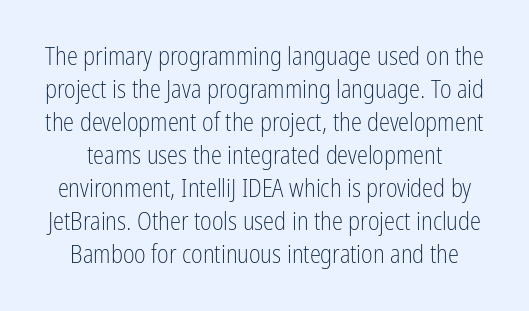
The image shows 25 px text type, upright; set normal line spacing (1.32x), normal letter spacing, not underlined.
